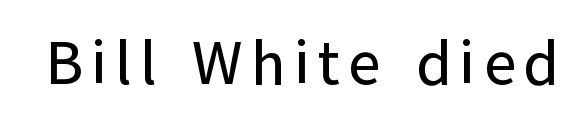
No italicization has been applied; the sample stays upright. The string is rendered with underlining switched off. Varying glyph widths throughout — classic text-font behaviour. This rendering employs a face without finishing strokes, i.e., a sans-serif.
